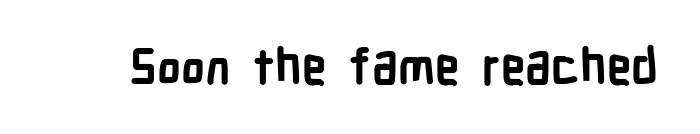
This is sans-serif lettering, the kind often seen on screens and signage. Rendered with straight, roman letterforms. This rendering leaves character spacing at its baseline value. Is this a fixed-width face? No — the glyphs have proportional, varying widths. This rendering features lettering with no underline.
